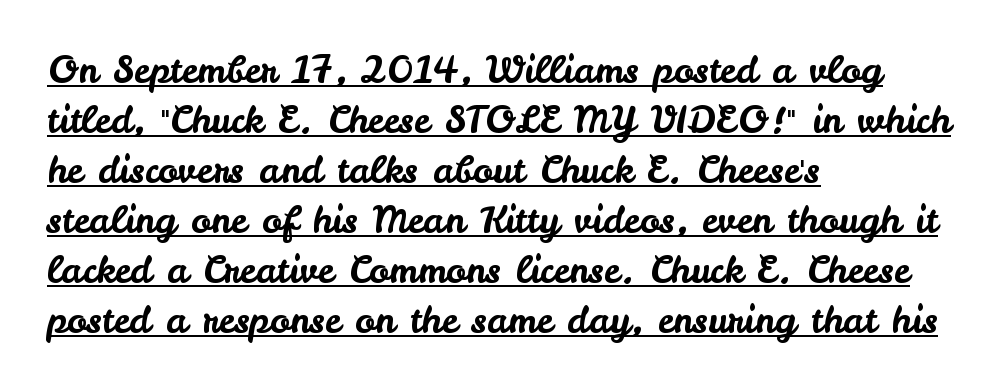
{"serif": "no", "width": "normal", "stroke_contrast": "low", "x_height": "small", "monospaced": "no", "underline": "yes", "align": "left", "line_spacing": "normal", "line_spacing_ratio": 1.35, "letter_spacing": "normal", "letter_spacing_em": 0.0, "glyph_px": 37}
